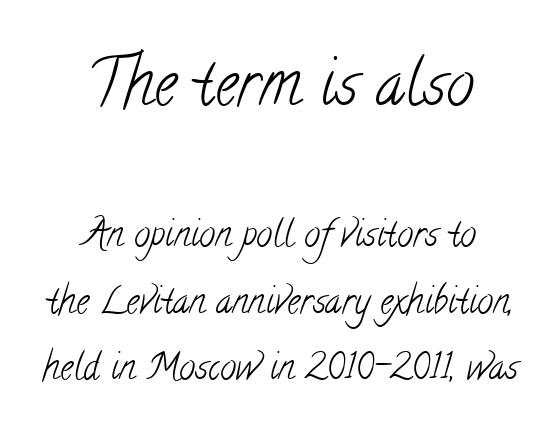
{"serif": "yes", "bold": "no", "weight": "light", "width": "condensed", "stroke_contrast": "low", "x_height": "small", "monospaced": "no", "underline": "no", "align": "center", "line_spacing_ratio": 1.86, "letter_spacing": "normal", "letter_spacing_em": 0.0, "larger_block": "first", "size_ratio": 1.75, "glyph_px": 63}
